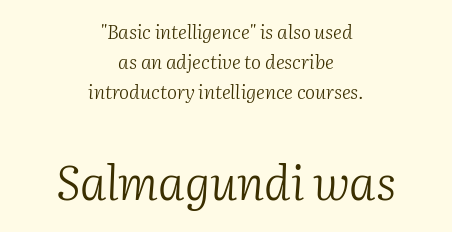
Reading top to bottom, the characters get bigger at the block break. The rows are spaced the way most documents space them. Is the type heavy? It reads as light-to-regular instead. Type without underlining. Proportional: the letters do not fall into vertical columns. Casual observation: everything's sitting right in the middle.
